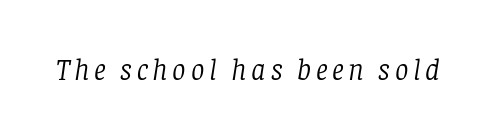
{"serif": "yes", "italic": "yes", "lean": "right", "slant_degrees": 8, "bold": "no", "weight": "light", "width": "normal", "stroke_contrast": "low", "x_height": "large", "monospaced": "no", "underline": "no", "glyph_px": 30}
